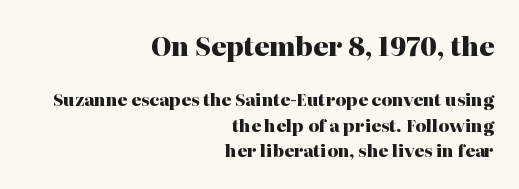
{"italic": "no", "bold": "yes", "underline": "no", "align": "right", "line_spacing": "normal", "line_spacing_ratio": 1.51, "letter_spacing": "normal", "letter_spacing_em": 0.0, "larger_block": "first", "size_ratio": 1.53, "glyph_px": 26}
